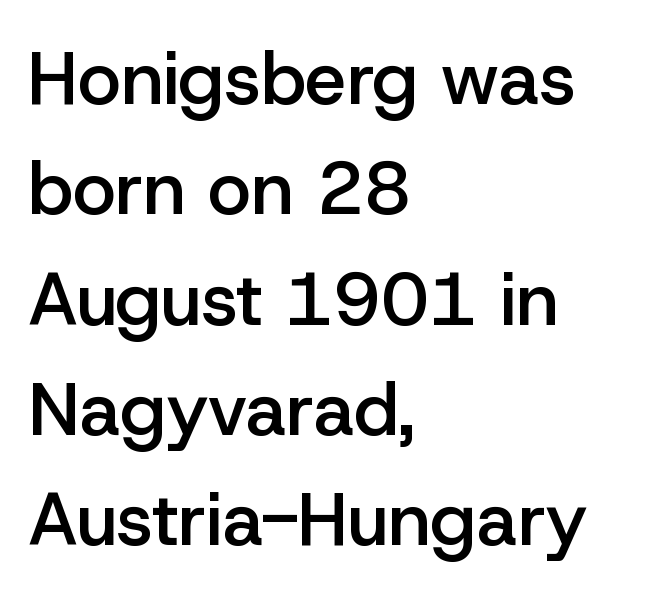
{"serif": "no", "italic": "no", "bold": "semi", "weight": "semibold", "width": "normal", "stroke_contrast": "low", "x_height": "medium", "monospaced": "no", "underline": "no", "align": "left", "line_spacing": "normal", "line_spacing_ratio": 1.49, "letter_spacing": "normal", "letter_spacing_em": 0.0, "glyph_px": 74}
